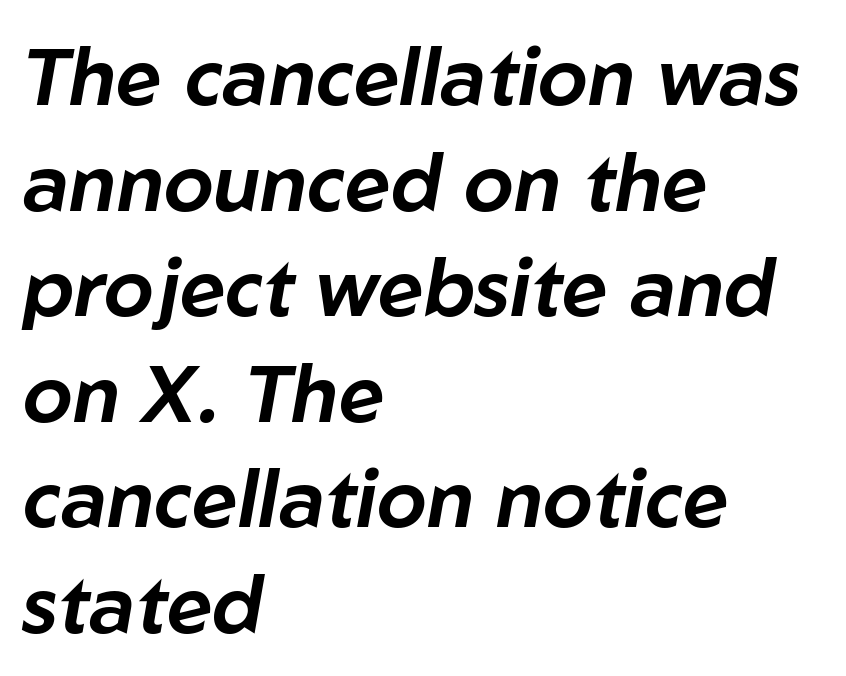
The image shows 80 px text type, italic (leaning right); set left-aligned, normal line spacing (1.32x), normal letter spacing, not underlined; low stroke contrast and a medium x-height.
